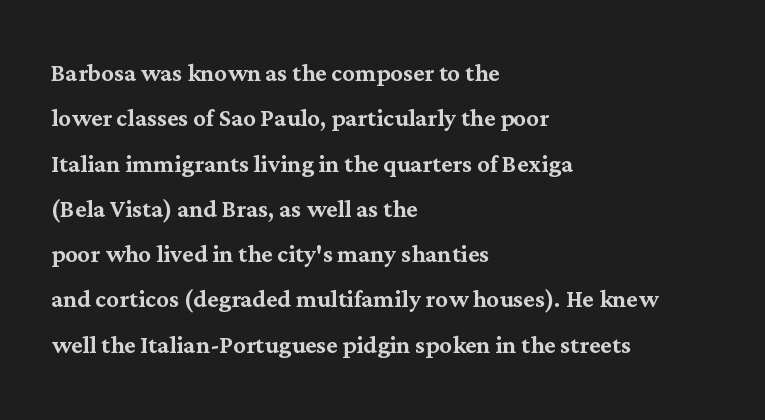
Letter spacing: default. Visually the block forms a straight wall on the left and a jagged coastline on the right. The rows are spaced the way most documents space them. Designer's note — italics off, roman on. Each row of text sits above clean, open space.
